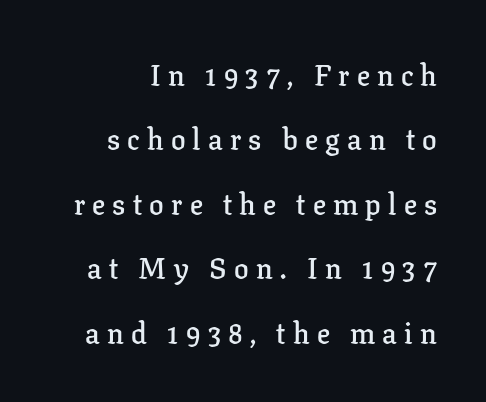
{"serif": "yes", "italic": "no", "bold": "semi", "weight": "semibold", "width": "normal", "stroke_contrast": "low", "x_height": "medium", "monospaced": "no", "underline": "no", "line_spacing": "loose", "line_spacing_ratio": 2.22, "letter_spacing": "wide", "letter_spacing_em": 0.25, "glyph_px": 29}
